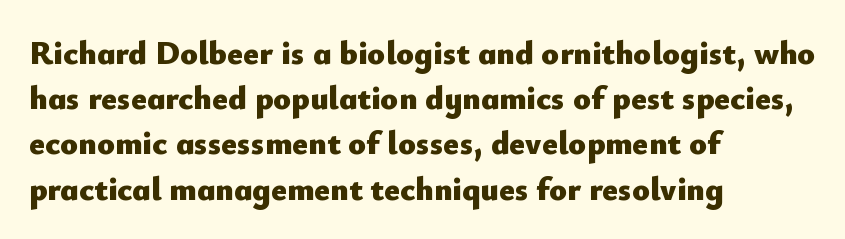
Q: Is the text bold? A: Yes.
Q: Is the text italic (slanted)? A: No, it is upright.
Q: Is the typeface a serif or a sans-serif typeface? A: Sans-serif.
Q: Is the text underlined? A: No.
Q: How is the paragraph aligned? A: Left-aligned.
Q: Is the spacing between letters normal or unusually wide? A: Normal.
Q: Is the spacing between lines tight, normal or loose? A: Normal.
Q: Width (condensed, normal, or wide)? A: Normal.
Q: Stroke contrast? A: Low.
Q: x-height? A: Small.
Q: Monospaced? A: No.
